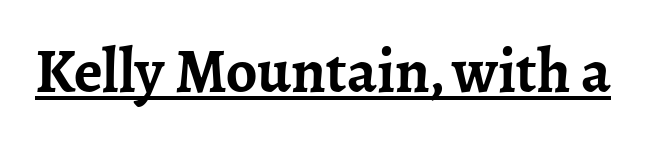
Q: Is the text bold? A: Yes.
Q: Is the text italic (slanted)? A: No, it is upright.
Q: Is the typeface a serif or a sans-serif typeface? A: Serif.
Q: Is the text underlined? A: Yes.
Q: Is the spacing between letters normal or unusually wide? A: Normal.
Q: Width (condensed, normal, or wide)? A: Normal.
Q: Stroke contrast? A: Low.
Q: x-height? A: Medium.
Q: Monospaced? A: No.
